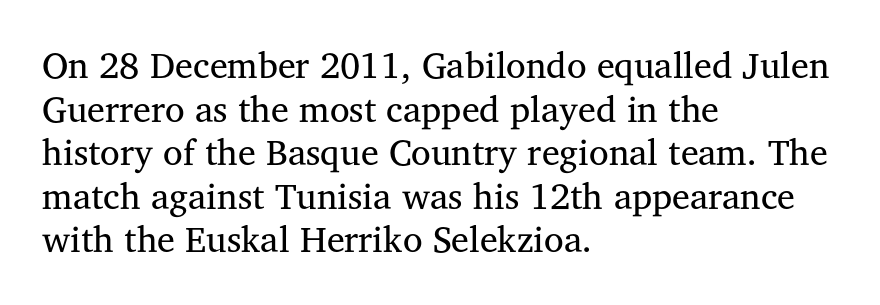
Q: Is the text bold? A: No.
Q: Is the text italic (slanted)? A: No, it is upright.
Q: Is the typeface a serif or a sans-serif typeface? A: Serif.
Q: Is the text underlined? A: No.
Q: How is the paragraph aligned? A: Left-aligned.
Q: Is the spacing between letters normal or unusually wide? A: Normal.
Q: Width (condensed, normal, or wide)? A: Normal.
Q: Stroke contrast? A: Medium.
Q: x-height? A: Medium.
Q: Monospaced? A: No.
